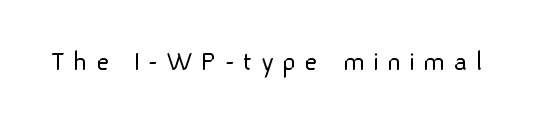
Q: Is the text bold? A: No.
Q: Is the text italic (slanted)? A: No, it is upright.
Q: Is the typeface a serif or a sans-serif typeface? A: Sans-serif.
Q: Is the text underlined? A: No.
Q: Is the spacing between letters normal or unusually wide? A: Unusually wide.
Q: Width (condensed, normal, or wide)? A: Normal.
Q: Stroke contrast? A: Low.
Q: x-height? A: Medium.
Q: Monospaced? A: No.
